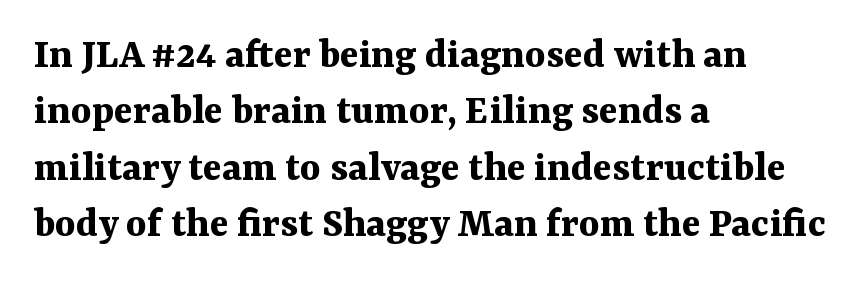
The image shows 44 px bold serif type, upright; set left-aligned, normal line spacing (1.28x), normal letter spacing, not underlined; medium stroke contrast and a medium x-height.
